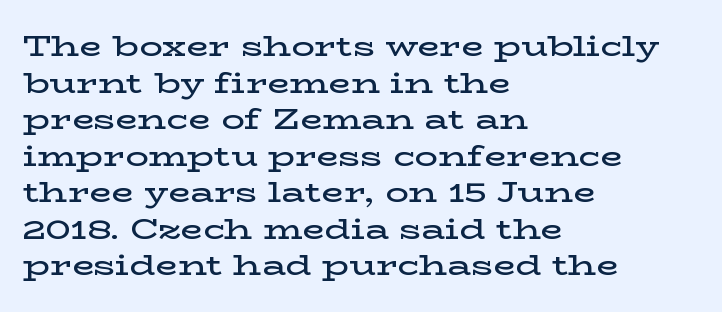
Posture: straight, roman, zero tilt. Rule under the text: the space is simply empty. Does the type have serifs? Yes, each stem ends in a small foot. The letters are semibold — heavier than regular but short of a full bold.
